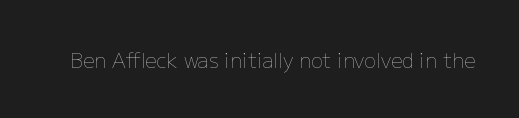
{"italic": "no", "bold": "no", "underline": "no", "letter_spacing": "normal", "letter_spacing_em": 0.0, "glyph_px": 20}
